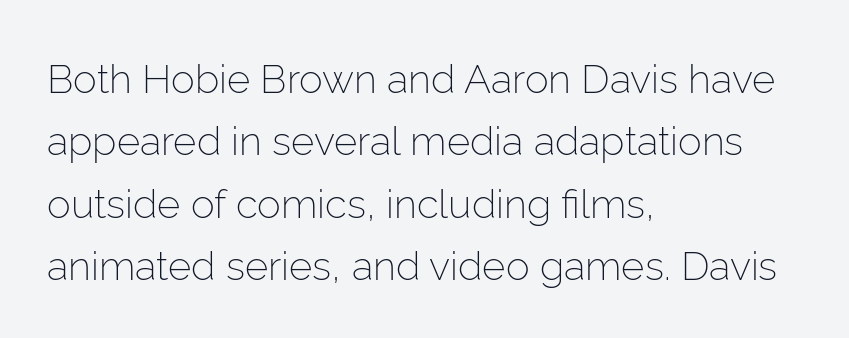
Q: Is the text bold? A: No.
Q: Is the text italic (slanted)? A: No, it is upright.
Q: Is the typeface a serif or a sans-serif typeface? A: Sans-serif.
Q: Is the text underlined? A: No.
Q: How is the paragraph aligned? A: Left-aligned.
Q: Is the spacing between letters normal or unusually wide? A: Normal.
Q: Is the spacing between lines tight, normal or loose? A: Normal.
Q: Width (condensed, normal, or wide)? A: Normal.
Q: Stroke contrast? A: Low.
Q: x-height? A: Medium.
Q: Monospaced? A: No.
